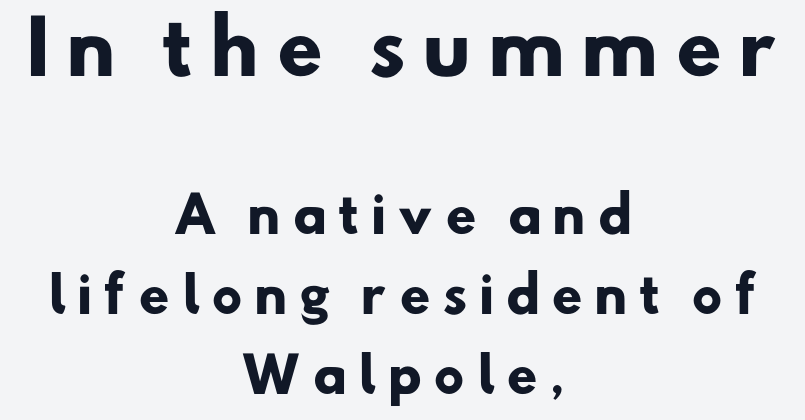
The image shows 73 px heavy sans-serif type; set centered, normal line spacing (1.63x), unusually wide letter spacing (+0.22 em), not underlined; the first (top) block is 1.49x larger; low stroke contrast and a small x-height.
